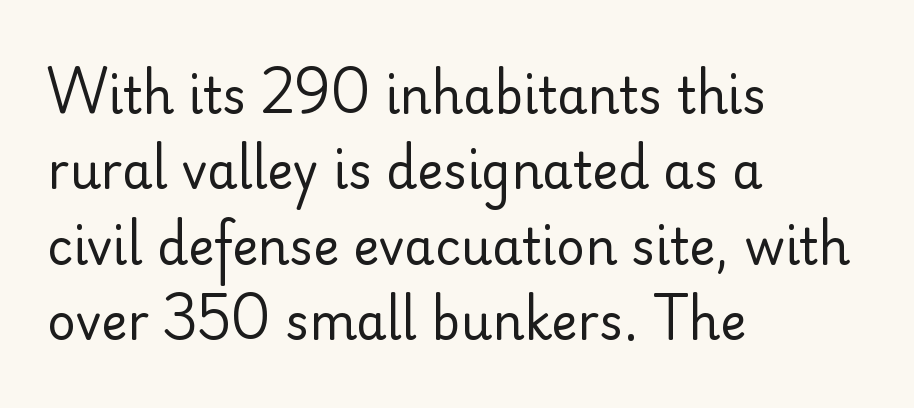
{"serif": "no", "italic": "no", "bold": "no", "weight": "regular", "width": "normal", "stroke_contrast": "low", "x_height": "small", "monospaced": "no", "underline": "no", "align": "left", "line_spacing": "normal", "line_spacing_ratio": 1.54, "letter_spacing": "normal", "letter_spacing_em": 0.0, "glyph_px": 49}
